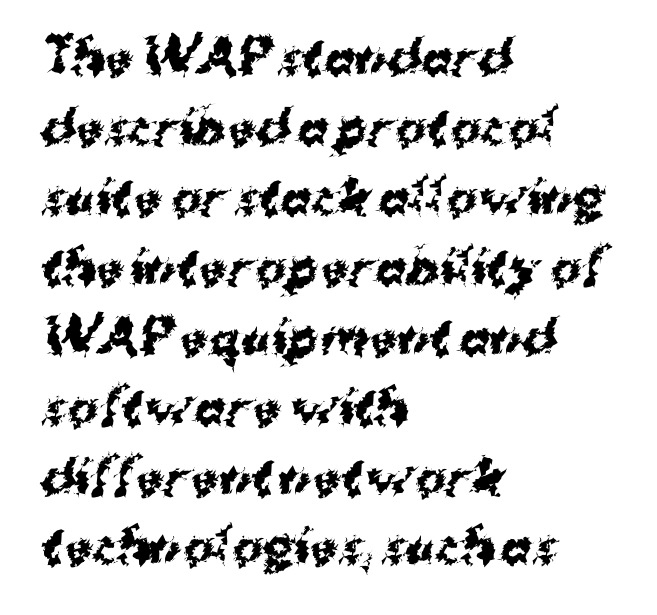
Words appear dense and cohesive because spacing is normal. Is this a fixed-width face? No — the glyphs have proportional, varying widths. The rendering uses a moderate line-height, typical for paragraphs. Weight check: bold — yes, fully. Just letters on the line, the space beneath them empty. The setting favours the left margin, as ordinary paragraphs usually do.
